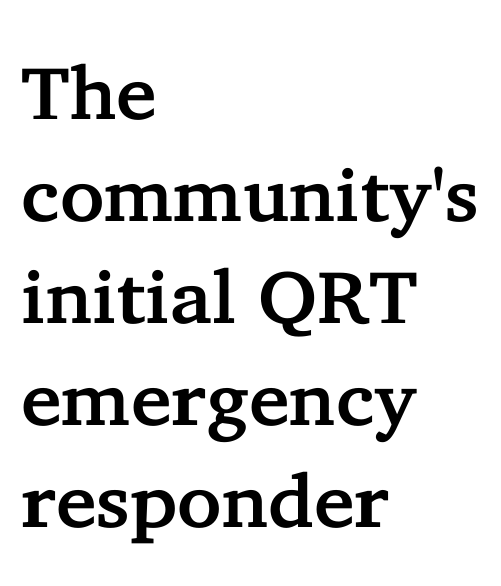
The image shows 75 px serif type, upright; set left-aligned, normal line spacing (1.36x), normal letter spacing, not underlined; low stroke contrast and a medium x-height.
